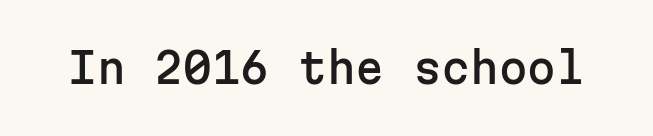
Q: Is the text italic (slanted)? A: No, it is upright.
Q: Is the typeface a serif or a sans-serif typeface? A: Sans-serif.
Q: Is the text underlined? A: No.
Q: Is the spacing between letters normal or unusually wide? A: Normal.
Q: Width (condensed, normal, or wide)? A: Normal.
Q: Stroke contrast? A: Low.
Q: x-height? A: Medium.
Q: Monospaced? A: Yes.
